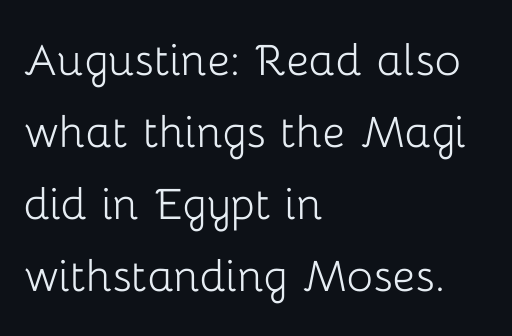
{"serif": "no", "italic": "no", "bold": "no", "weight": "light", "width": "normal", "stroke_contrast": "low", "x_height": "medium", "monospaced": "no", "underline": "no", "align": "left", "line_spacing": "normal", "line_spacing_ratio": 1.31, "letter_spacing": "normal", "letter_spacing_em": 0.0, "glyph_px": 55}
